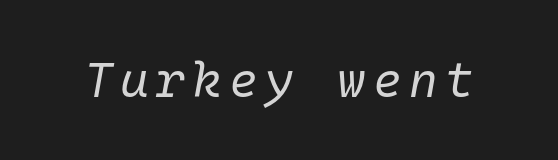
Fixed-width glyphs throughout — classic coding-font behaviour. Beneath every word, the page is bare. The specimen reads as italic at a glance. Unbolded letterforms with no extra heft.
